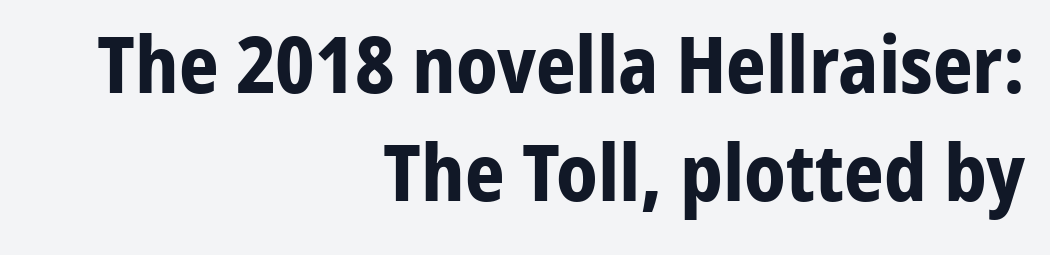
Q: Is the text bold? A: Yes.
Q: Is the text italic (slanted)? A: No, it is upright.
Q: Is the typeface a serif or a sans-serif typeface? A: Sans-serif.
Q: Is the text underlined? A: No.
Q: How is the paragraph aligned? A: Right-aligned.
Q: Is the spacing between letters normal or unusually wide? A: Normal.
Q: Is the spacing between lines tight, normal or loose? A: Normal.
Q: Width (condensed, normal, or wide)? A: Normal.
Q: Stroke contrast? A: Low.
Q: x-height? A: Medium.
Q: Monospaced? A: No.
